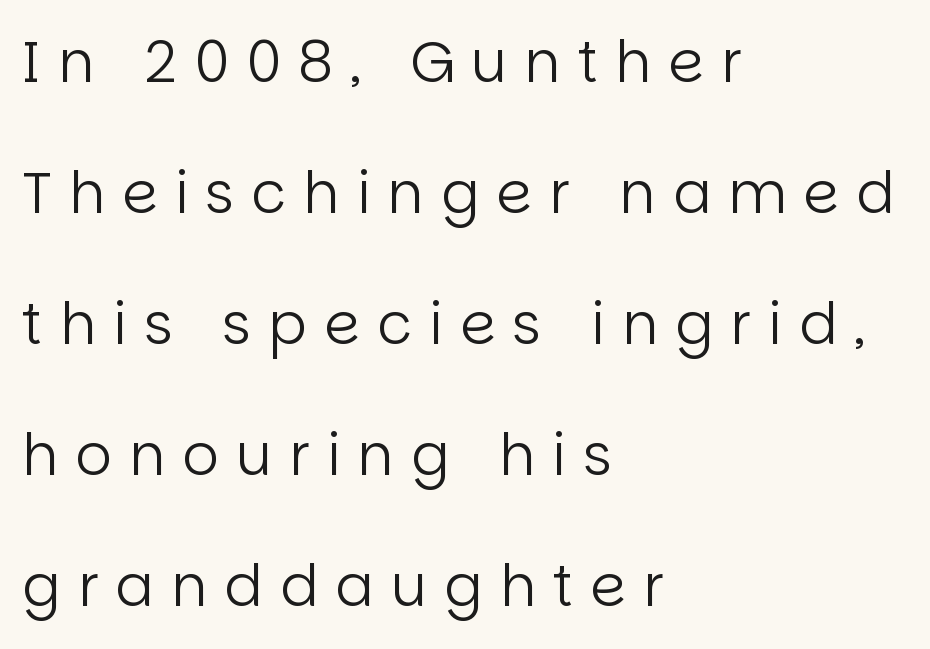
The typeface has the unassuming heft of standard copy or less. Regarding leading, the lines here are spaced well apart. Rule under the text: the space is simply empty. These lines are composed in type without serifs. Varying glyph widths throughout — classic text-font behaviour.
